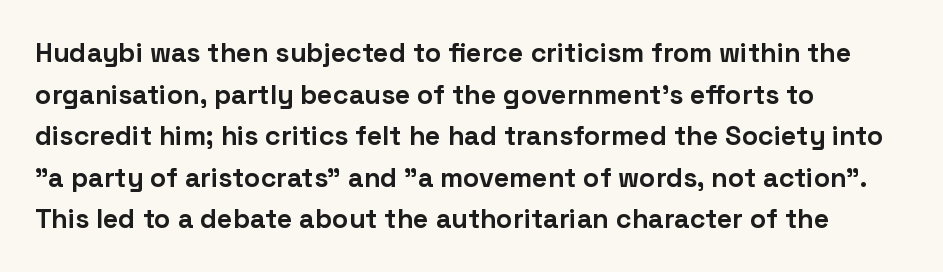
{"italic": "no", "bold": "yes", "underline": "no", "align": "left", "line_spacing": "normal", "line_spacing_ratio": 1.54, "letter_spacing": "normal", "letter_spacing_em": 0.0, "glyph_px": 27}
